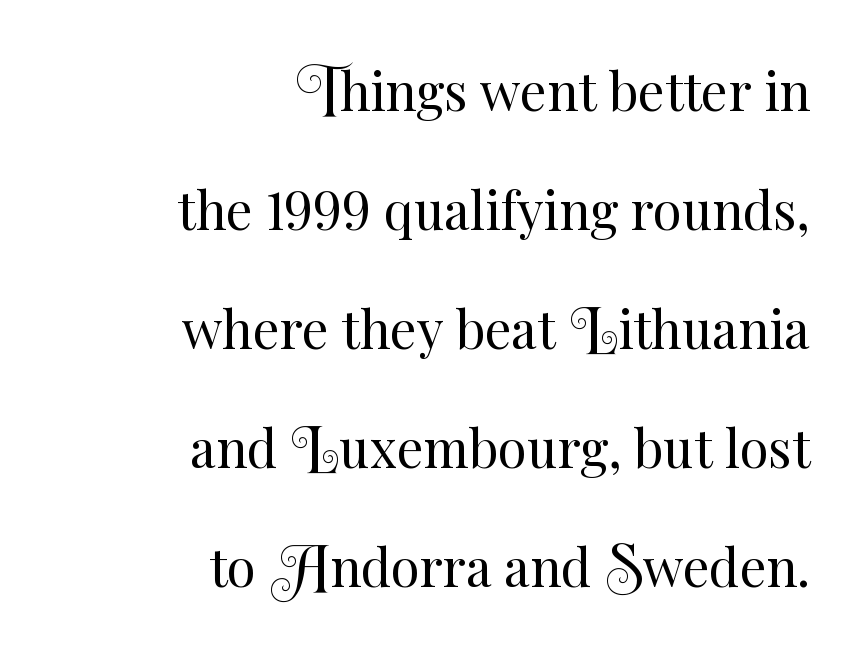
{"italic": "no", "bold": "no", "weight": "regular", "width": "normal", "stroke_contrast": "medium", "x_height": "small", "monospaced": "no", "underline": "no", "align": "right", "line_spacing": "loose", "line_spacing_ratio": 2.29, "letter_spacing": "normal", "letter_spacing_em": 0.0, "glyph_px": 52}
